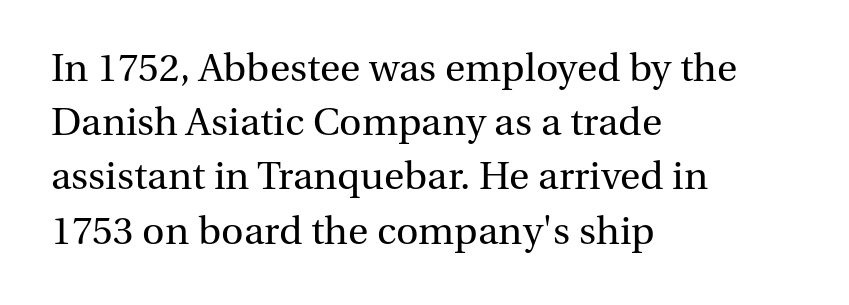
Q: Is the text bold? A: No.
Q: Is the text italic (slanted)? A: No, it is upright.
Q: Is the typeface a serif or a sans-serif typeface? A: Serif.
Q: Is the text underlined? A: No.
Q: How is the paragraph aligned? A: Left-aligned.
Q: Is the spacing between letters normal or unusually wide? A: Normal.
Q: Is the spacing between lines tight, normal or loose? A: Normal.
Q: Width (condensed, normal, or wide)? A: Normal.
Q: Stroke contrast? A: Medium.
Q: x-height? A: Medium.
Q: Monospaced? A: No.
